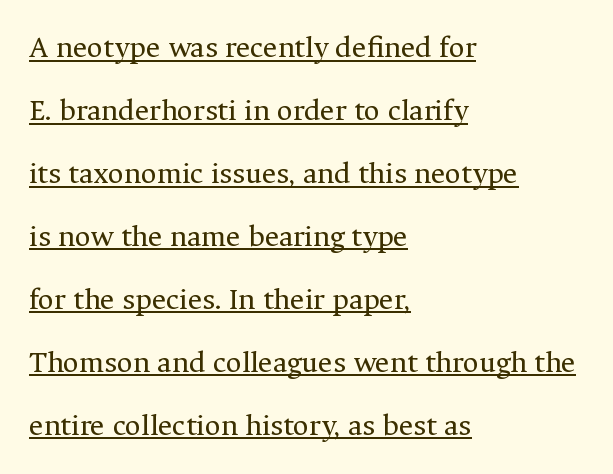
The image shows 31 px regular-weight serif type, upright; set left-aligned, loose line spacing (2.03x), normal letter spacing, underlined; medium stroke contrast and a medium x-height.
